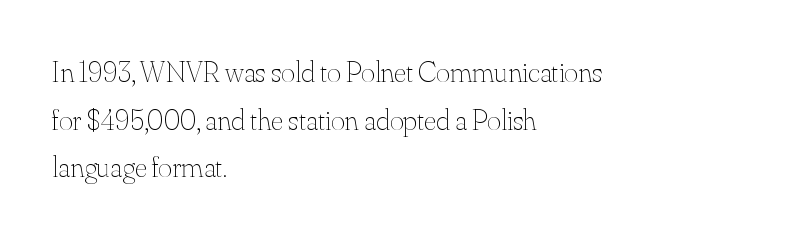
The image shows 30 px thin type, upright; set left-aligned, normal line spacing (1.59x), normal letter spacing, not underlined; medium stroke contrast and a small x-height.
